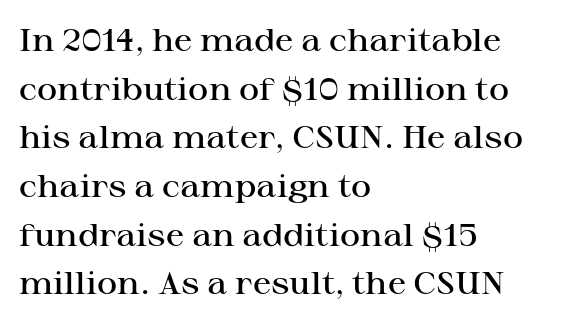
The image shows 31 px semibold, wide serif type, upright; set left-aligned, normal line spacing (1.57x), normal letter spacing, not underlined; high stroke contrast and a medium x-height.
